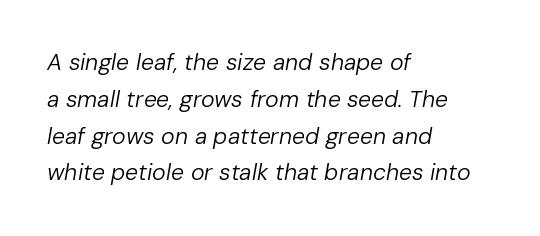
Q: Is the text bold? A: No.
Q: Is the text italic (slanted)? A: Yes, it leans right by about 10 degrees.
Q: Is the text underlined? A: No.
Q: How is the paragraph aligned? A: Left-aligned.
Q: Is the spacing between letters normal or unusually wide? A: Normal.
Q: Is the spacing between lines tight, normal or loose? A: Normal.
